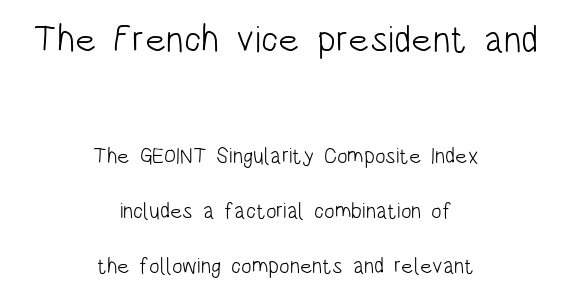
The image shows 38 px light, condensed sans-serif type, upright; set centered, loose line spacing (2.49x), normal letter spacing, not underlined; the first (top) block is 1.73x larger; low stroke contrast and a large x-height.
